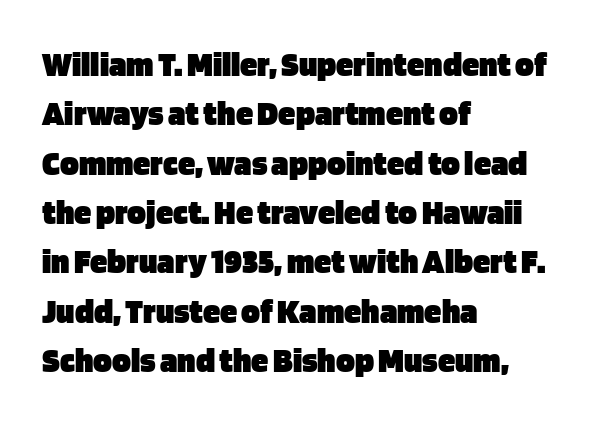
Font category for this specimen: sans-serif. As a designer I'd log this as weight 700, bold. Proportional: the letters do not fall into vertical columns. The passage is arranged the way most books set body copy — flush left. Caption: standard tracking, unaltered.
